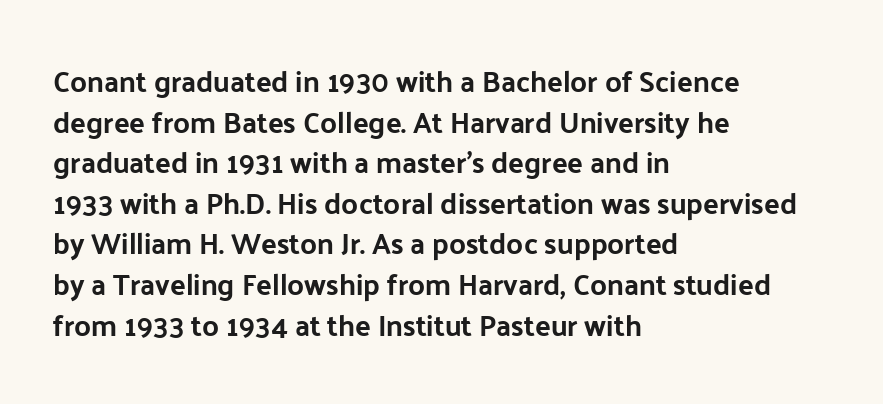
Q: Is the text italic (slanted)? A: No, it is upright.
Q: Is the typeface a serif or a sans-serif typeface? A: Sans-serif.
Q: Is the text underlined? A: No.
Q: How is the paragraph aligned? A: Left-aligned.
Q: Is the spacing between letters normal or unusually wide? A: Normal.
Q: Is the spacing between lines tight, normal or loose? A: Normal.
Q: Width (condensed, normal, or wide)? A: Normal.
Q: Stroke contrast? A: Low.
Q: x-height? A: Medium.
Q: Monospaced? A: No.
